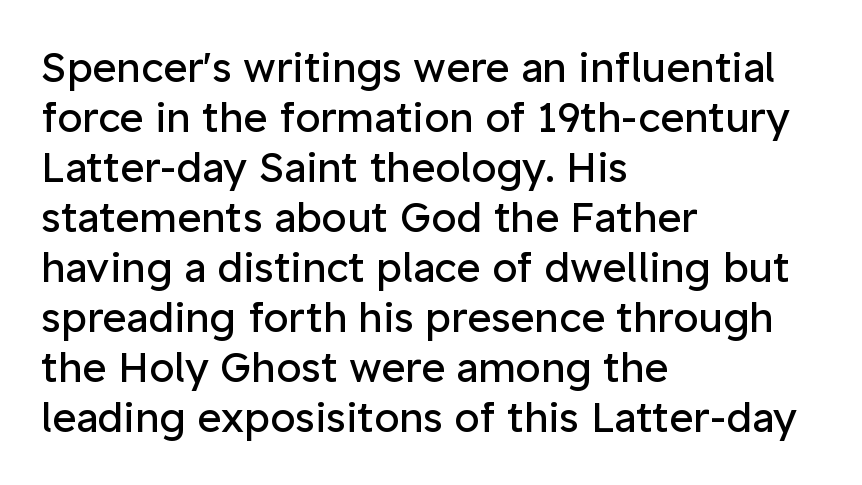
Stroke terminals: plain, sans-serif. Unlike italic type, these characters show no tilt at all. Weight class: somewhere from thin through regular. Character widths vary here, with narrow letters taking less room than wide ones.
